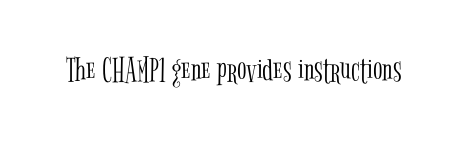
Q: Is the text bold? A: No.
Q: Is the text italic (slanted)? A: No, it is upright.
Q: Is the typeface a serif or a sans-serif typeface? A: Serif.
Q: Is the text underlined? A: No.
Q: Is the spacing between letters normal or unusually wide? A: Normal.
Q: Width (condensed, normal, or wide)? A: Condensed.
Q: Stroke contrast? A: Low.
Q: x-height? A: Medium.
Q: Monospaced? A: No.
